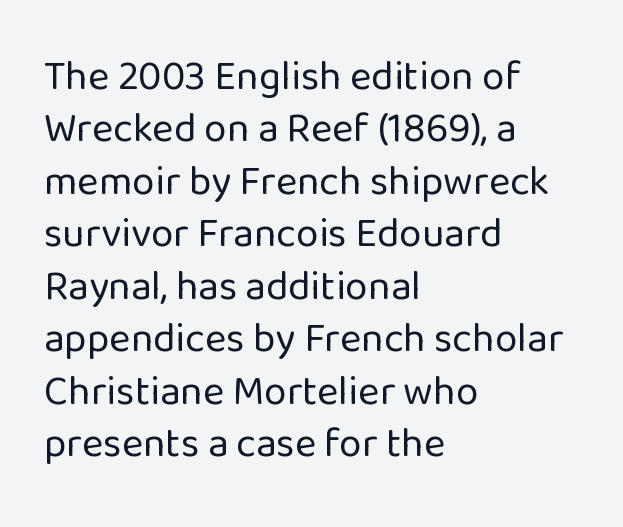
{"serif": "no", "italic": "no", "bold": "no", "weight": "regular", "width": "normal", "stroke_contrast": "low", "x_height": "medium", "monospaced": "no", "underline": "no", "align": "left", "line_spacing": "normal", "line_spacing_ratio": 1.28, "letter_spacing": "normal", "letter_spacing_em": 0.0, "glyph_px": 41}
